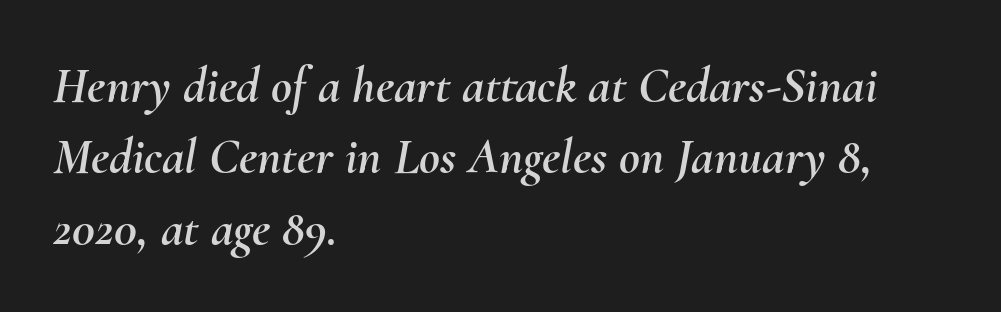
Characters are canted at an angle relative to the baseline's perpendicular. The rag falls on the right side of this text block. Unmarked baselines from the first word to the last. Looks like regular typesetting: each glyph gets only the width it needs. The leading is moderate, giving the passage an even texture.
